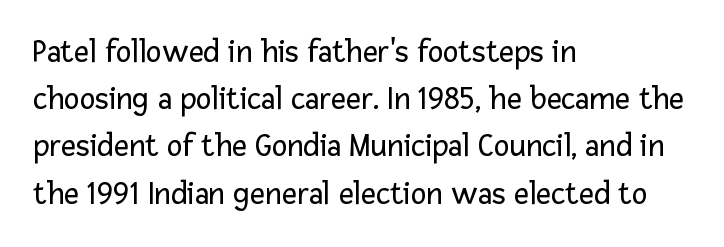
{"serif": "no", "italic": "no", "bold": "no", "weight": "regular", "width": "normal", "stroke_contrast": "low", "x_height": "medium", "monospaced": "no", "underline": "no", "align": "left", "line_spacing": "normal", "line_spacing_ratio": 1.43, "letter_spacing": "normal", "letter_spacing_em": 0.0, "glyph_px": 33}
